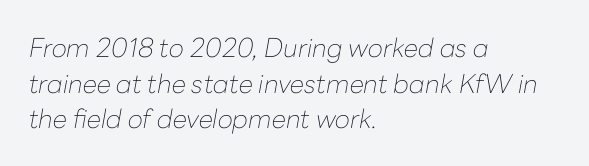
The image shows 26 px text type, italic (leaning right); set left-aligned, normal line spacing (1.37x), normal letter spacing, not underlined.
